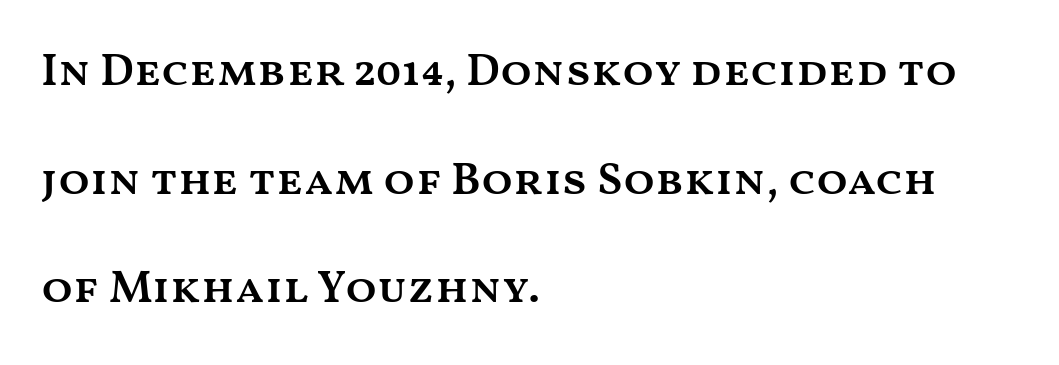
Rule under the text: the space is simply empty. Quick note: not italic, upright. Every row of glyphs begins at an identical x-position on the left. Strokes here are thickened, but only to semibold level. Do the characters align in a grid? No, the font is proportional.
